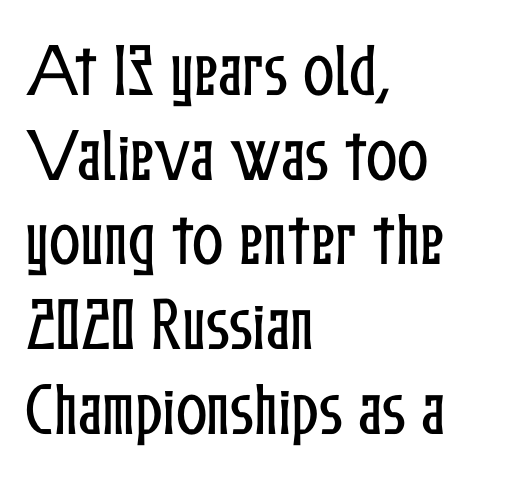
Descenders are the only things crossing below the line. Leading matches the norm, producing a regular column. Is this a fixed-width face? No — the glyphs have proportional, varying widths. Observe the ordinary spacing: letters are neighbours, not strangers.
